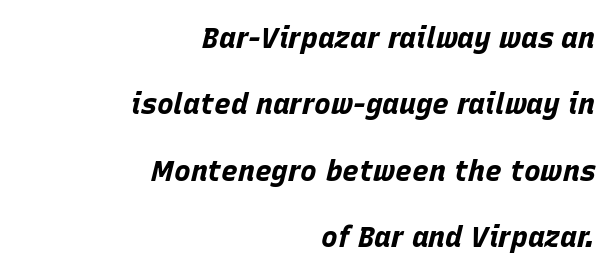
{"italic": "yes", "lean": "right", "slant_degrees": 15, "bold": "yes", "weight": "bold", "width": "normal", "stroke_contrast": "low", "x_height": "large", "monospaced": "no", "underline": "no", "align": "right", "line_spacing": "loose", "line_spacing_ratio": 2.37, "letter_spacing": "normal", "letter_spacing_em": 0.0, "glyph_px": 28}
